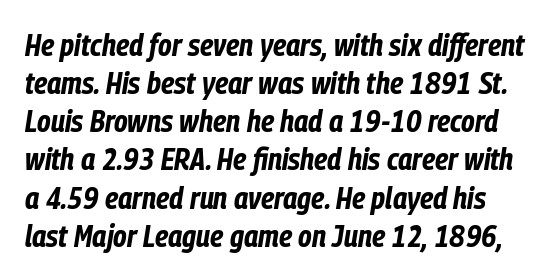
The image shows 31 px bold, condensed type, italic (leaning right); set line spacing 1.23x, normal letter spacing, not underlined; low stroke contrast and a medium x-height.
